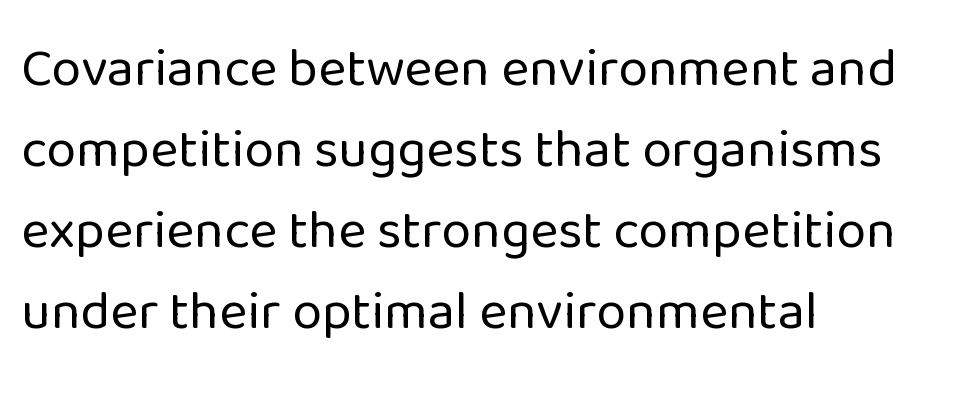
{"serif": "no", "italic": "no", "bold": "no", "weight": "regular", "width": "normal", "stroke_contrast": "low", "x_height": "medium", "monospaced": "no", "underline": "no", "align": "left", "line_spacing": "normal", "line_spacing_ratio": 1.5, "letter_spacing": "normal", "letter_spacing_em": 0.0, "glyph_px": 54}
